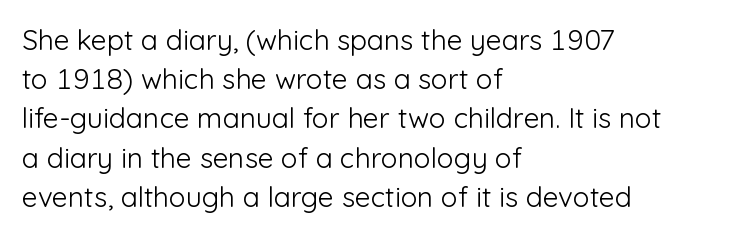
The image shows 28 px light sans-serif type, upright; set left-aligned, normal line spacing (1.4x), normal letter spacing, not underlined; low stroke contrast and a medium x-height.
